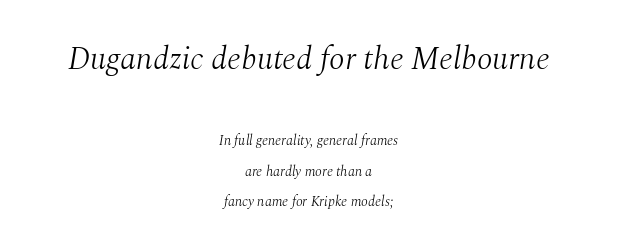
The more generous point size was reserved for the upper chunk. These lines stand farther apart than default settings would place them. Short note: letters normally spaced. Think standard paragraph weight, or any step lighter than that. Observe the lean: these are italic letterforms. The lines in this sample share a center point and differ in where they start and stop.
